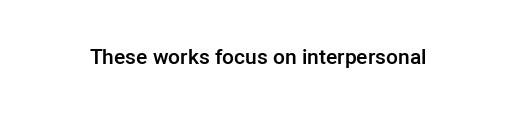
Typesetter's note: demi weight, one step under bold. The specimen omits any rule beneath the text block's lines. Is there any slant? The stems are plumb. Does extra space separate the letters? No, they use regular spacing.
